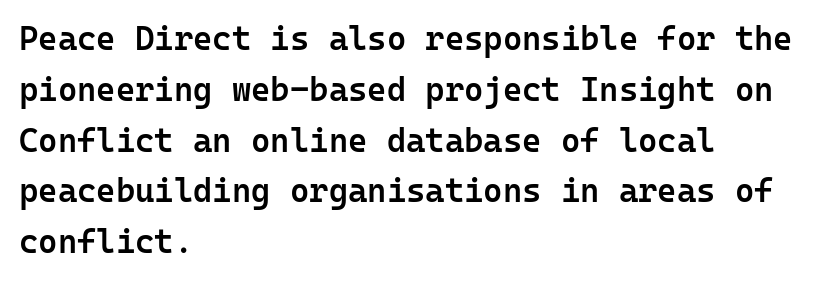
Q: Is the text bold? A: Semi-bold.
Q: Is the text italic (slanted)? A: No, it is upright.
Q: Is the typeface a serif or a sans-serif typeface? A: Sans-serif.
Q: Is the text underlined? A: No.
Q: How is the paragraph aligned? A: Left-aligned.
Q: Is the spacing between letters normal or unusually wide? A: Normal.
Q: Is the spacing between lines tight, normal or loose? A: Normal.
Q: Width (condensed, normal, or wide)? A: Normal.
Q: Stroke contrast? A: Low.
Q: x-height? A: Medium.
Q: Monospaced? A: Yes.
